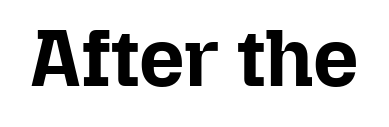
{"italic": "no", "bold": "yes", "weight": "bold", "width": "normal", "stroke_contrast": "low", "x_height": "medium", "monospaced": "no", "underline": "no", "letter_spacing": "normal", "letter_spacing_em": 0.0, "glyph_px": 80}
